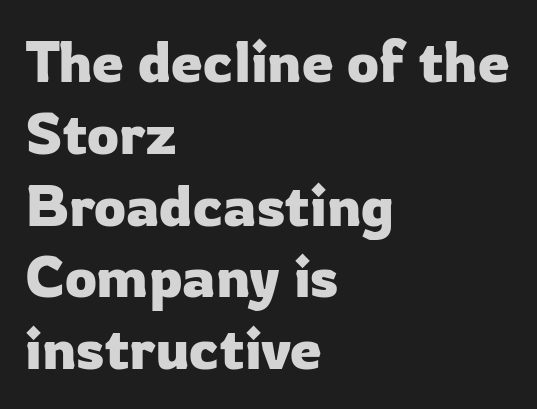
The string is rendered with underlining switched off. When letters stand straight like this, we call the style roman or upright. This sample keeps an unexceptional amount of space between lines. Varying glyph widths throughout — classic text-font behaviour. Each letter's strokes conclude bluntly, with no projecting serifs.
